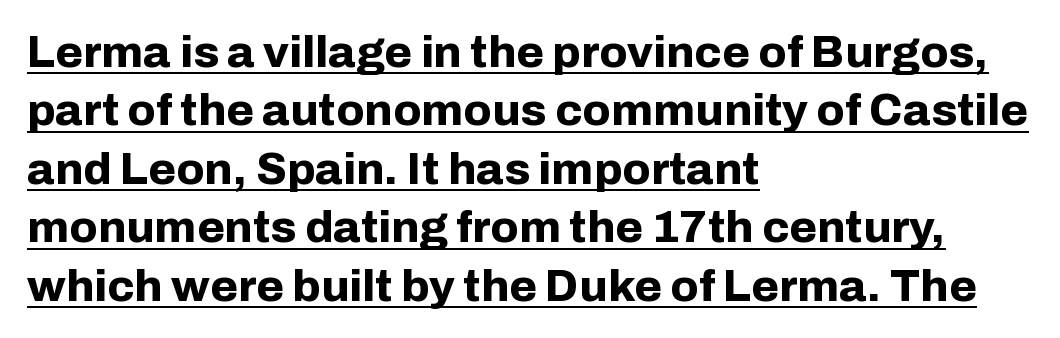
{"serif": "no", "italic": "no", "bold": "yes", "weight": "bold", "width": "normal", "stroke_contrast": "low", "x_height": "medium", "monospaced": "no", "underline": "yes", "align": "left", "line_spacing": "normal", "line_spacing_ratio": 1.3, "letter_spacing": "normal", "letter_spacing_em": 0.0, "glyph_px": 45}
